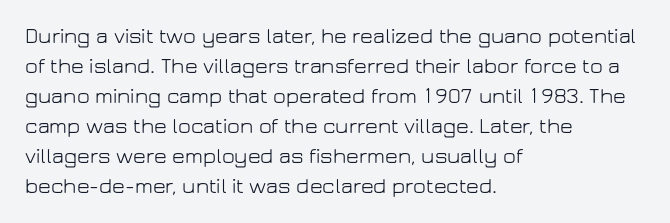
Reading down the column, the eye jumps a familiar distance to each next line. Left-aligned paragraph, ragged on the right. Check under the words: just untouched page. Nope, not italic — everything's standing straight.
